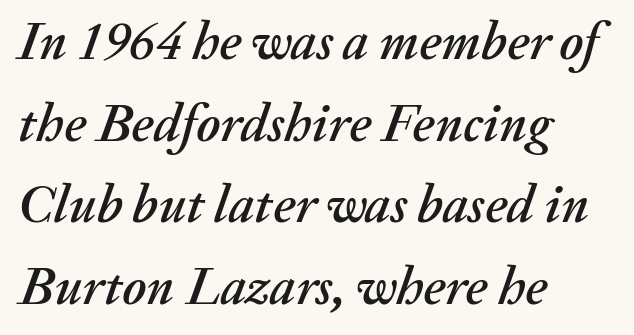
The image shows 53 px text type, italic (leaning right); set left-aligned, normal line spacing (1.54x), normal letter spacing, not underlined; medium stroke contrast and a medium x-height.
